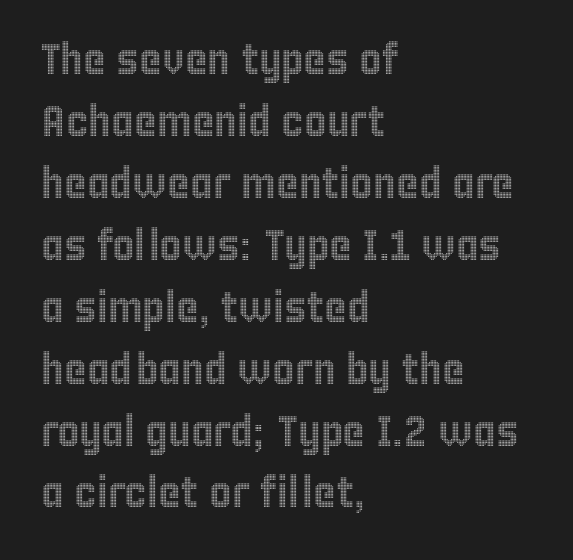
{"italic": "no", "width": "condensed", "x_height": "large", "monospaced": "no", "underline": "no", "align": "left", "line_spacing": "normal", "line_spacing_ratio": 1.44, "letter_spacing": "normal", "letter_spacing_em": 0.0, "glyph_px": 43}
